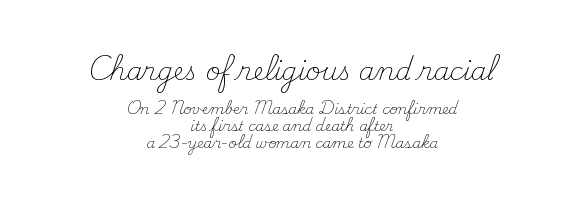
Q: Is the text bold? A: No.
Q: Is the text italic (slanted)? A: Yes.
Q: Is the text underlined? A: No.
Q: How is the paragraph aligned? A: Centered.
Q: Is the spacing between letters normal or unusually wide? A: Normal.
Q: Which block of text is set in a larger size, the first (top) or the second (bottom)? A: The first (top) one.
